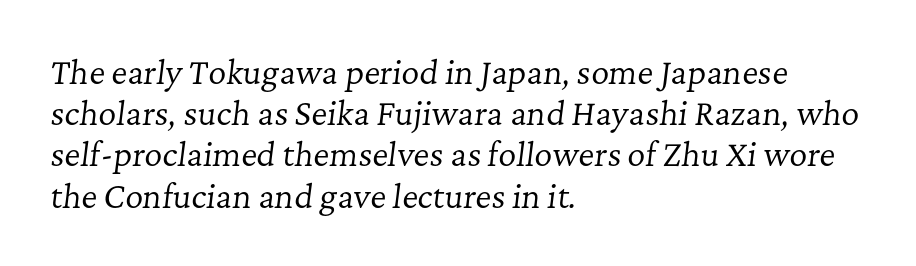
{"serif": "yes", "italic": "yes", "lean": "right", "slant_degrees": 7, "bold": "no", "weight": "regular", "width": "normal", "stroke_contrast": "low", "x_height": "medium", "monospaced": "no", "underline": "no", "align": "left", "line_spacing": "normal", "line_spacing_ratio": 1.33, "letter_spacing": "normal", "letter_spacing_em": 0.0, "glyph_px": 31}
